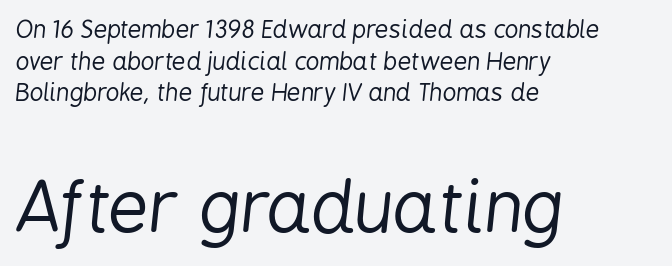
The image shows 71 px regular-weight, condensed type, italic (leaning right); set left-aligned, normal line spacing (1.32x), normal letter spacing, not underlined; the second (bottom) block is 2.96x larger; low stroke contrast and a medium x-height.
